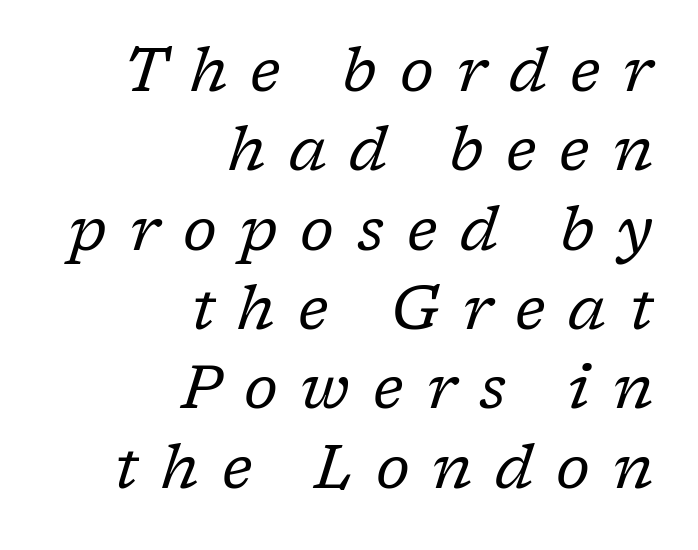
{"serif": "yes", "italic": "yes", "lean": "right", "slant_degrees": 17, "bold": "no", "weight": "regular", "width": "normal", "stroke_contrast": "low", "x_height": "medium", "monospaced": "no", "underline": "no", "align": "right", "line_spacing": "normal", "line_spacing_ratio": 1.28, "letter_spacing": "wide", "letter_spacing_em": 0.37, "glyph_px": 62}
